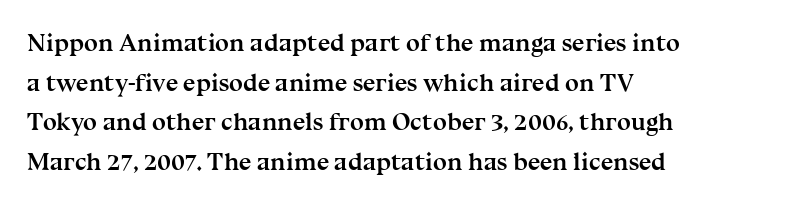
{"italic": "no", "bold": "yes", "underline": "no", "align": "left", "line_spacing": "normal", "line_spacing_ratio": 1.59, "letter_spacing": "normal", "letter_spacing_em": 0.0, "glyph_px": 25}
